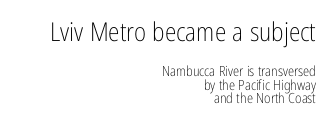
Italic? Not at all — the glyphs are vertical. Whoever set this chose condensed vertical rhythm over breathing room. Underlining? Definitely not there. The face looks like a standard text weight, possibly lighter. The face used here is rendered with its standard letterfit.
